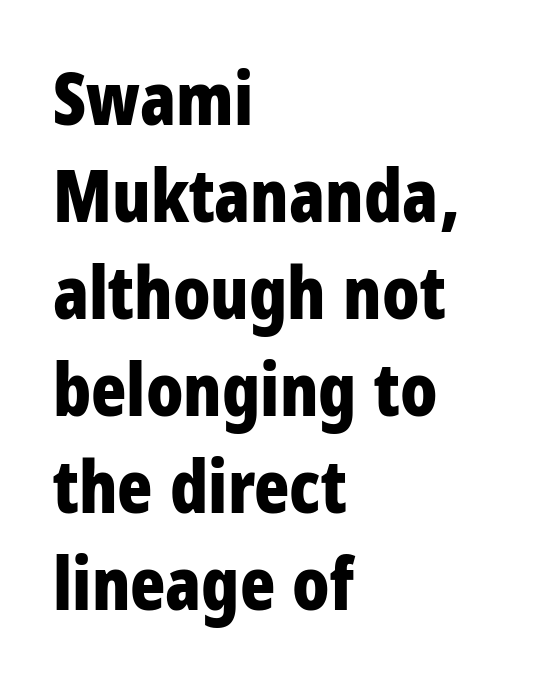
Q: Is the text bold? A: Yes.
Q: Is the text italic (slanted)? A: No, it is upright.
Q: Is the typeface a serif or a sans-serif typeface? A: Sans-serif.
Q: Is the text underlined? A: No.
Q: How is the paragraph aligned? A: Left-aligned.
Q: Is the spacing between letters normal or unusually wide? A: Normal.
Q: Is the spacing between lines tight, normal or loose? A: Normal.
Q: Width (condensed, normal, or wide)? A: Condensed.
Q: Stroke contrast? A: Low.
Q: x-height? A: Large.
Q: Monospaced? A: No.
